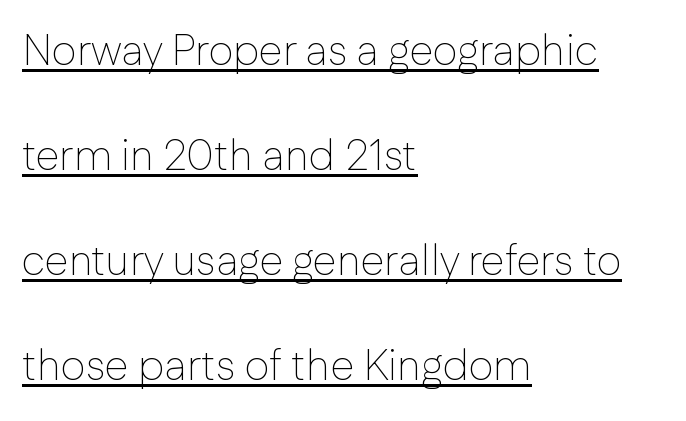
The image shows 43 px thin sans-serif type, upright; set left-aligned, loose line spacing (2.44x), normal letter spacing, underlined; low stroke contrast and a medium x-height.
